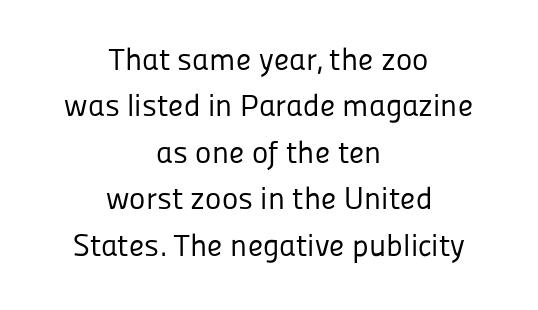
The image shows 31 px regular-weight sans-serif type, upright; set centered, normal line spacing (1.5x), normal letter spacing, not underlined; low stroke contrast and a medium x-height.
